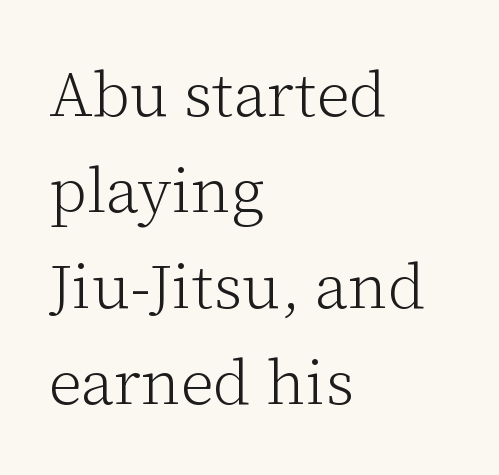
Unlike a clean sans, this face finishes its strokes with serifs. The words here are not underlined. Note the varied advance widths — an 'i' is clearly narrower than an 'm'. Caption: standard tracking, unaltered. The letters stand upright; this is a roman face.
